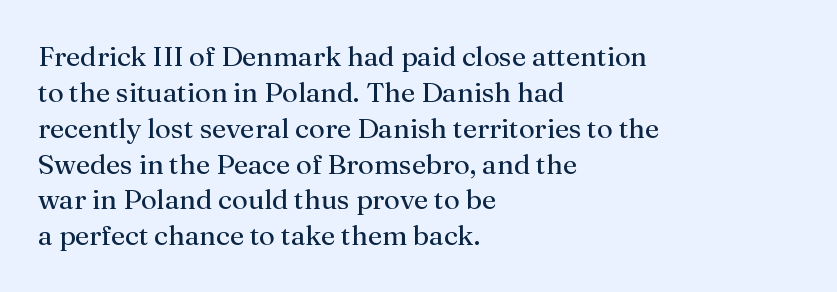
The letters advance in unequal steps, a hallmark of proportional type. Summary of weight: not heavy and not bold. This rendering employs a face with finishing strokes, i.e., a serif. Style check: upright. A typesetter would call this leading conventional body-copy spacing.
